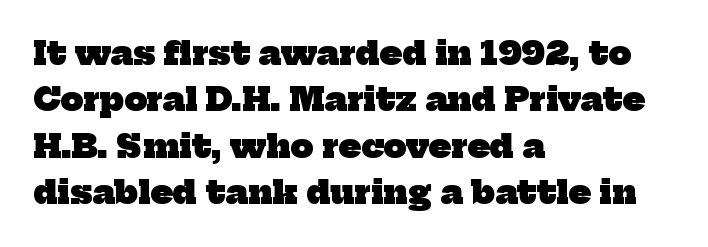
{"serif": "yes", "bold": "yes", "weight": "heavy", "width": "normal", "stroke_contrast": "low", "x_height": "medium", "monospaced": "no", "underline": "no", "align": "left", "line_spacing": "normal", "line_spacing_ratio": 1.45, "letter_spacing": "normal", "letter_spacing_em": 0.0, "glyph_px": 32}
